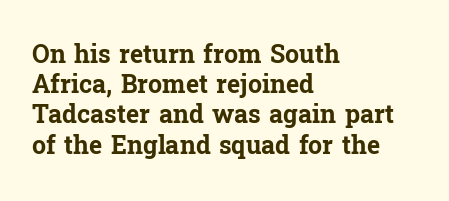
The image shows 25 px bold type, upright; set left-aligned, line spacing 1.21x, normal letter spacing, not underlined.
